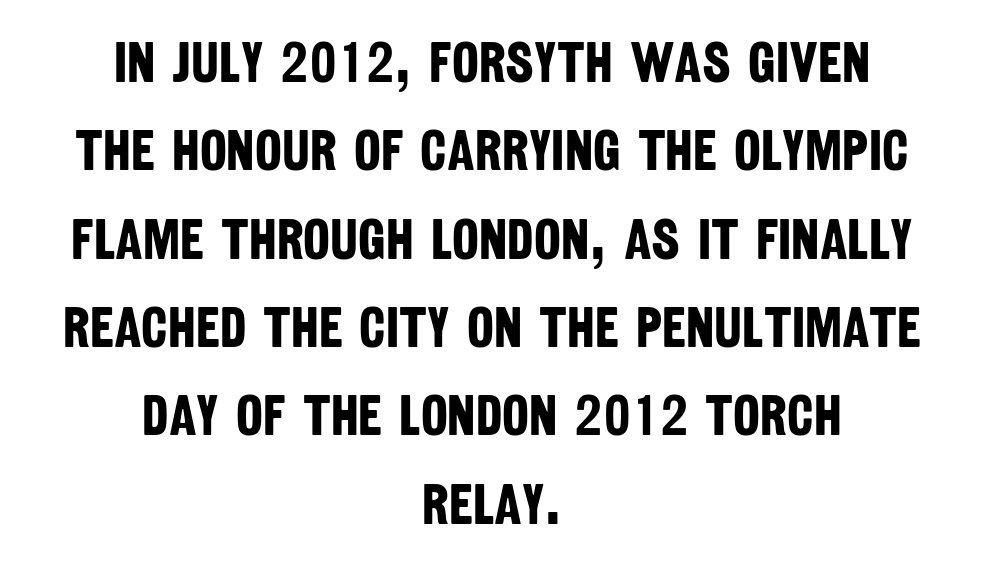
Q: Is the text bold? A: Yes.
Q: Is the typeface a serif or a sans-serif typeface? A: Sans-serif.
Q: Is the text underlined? A: No.
Q: How is the paragraph aligned? A: Centered.
Q: Is the spacing between letters normal or unusually wide? A: Normal.
Q: Is the spacing between lines tight, normal or loose? A: Normal.
Q: Width (condensed, normal, or wide)? A: Condensed.
Q: Stroke contrast? A: Low.
Q: x-height? A: Large.
Q: Monospaced? A: No.
